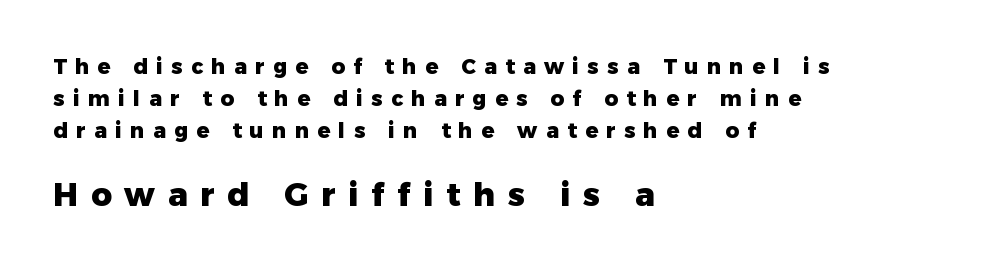
Caption: upper text group reduced, lower text group enlarged. The rendering shows plain stroke endings on the letterforms — a sans-serif design. All the whitespace from short lines collects on the right. Varying glyph widths throughout — classic text-font behaviour. The rows are spaced the way most documents space them. Does the lettering tilt? It doesn't — this is upright.
